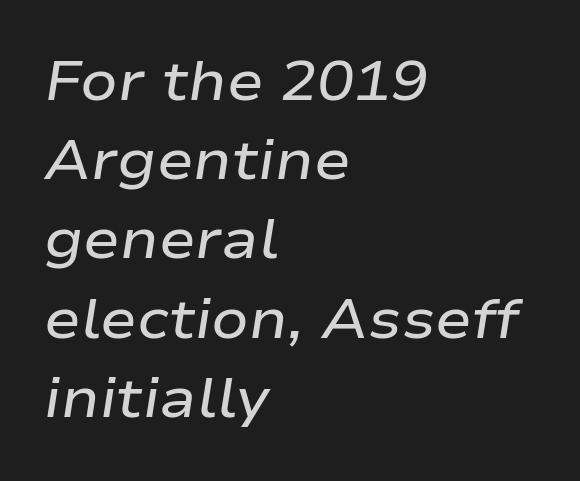
{"italic": "yes", "lean": "right", "slant_degrees": 9, "bold": "semi", "weight": "semibold", "width": "wide", "stroke_contrast": "low", "x_height": "medium", "monospaced": "no", "underline": "no", "align": "left", "line_spacing": "normal", "line_spacing_ratio": 1.44, "letter_spacing": "normal", "letter_spacing_em": 0.0, "glyph_px": 55}
